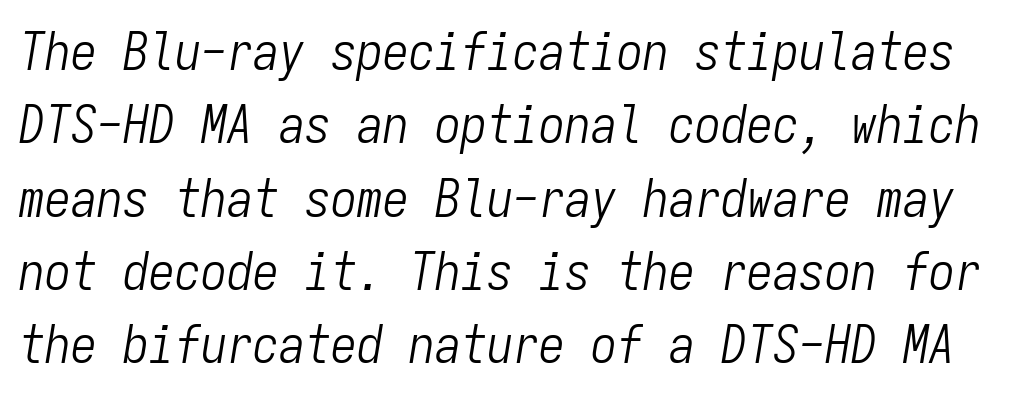
Q: Is the text bold? A: No.
Q: Is the text italic (slanted)? A: Yes, it leans right by about 9 degrees.
Q: Is the text underlined? A: No.
Q: Is the spacing between letters normal or unusually wide? A: Normal.
Q: Is the spacing between lines tight, normal or loose? A: Normal.
Q: Width (condensed, normal, or wide)? A: Condensed.
Q: Stroke contrast? A: Low.
Q: x-height? A: Medium.
Q: Monospaced? A: Yes.
